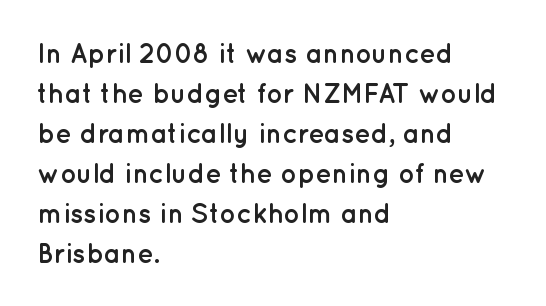
A student would call this left alignment; a typographer would say flush left, rag right. Lines of text with bare space underneath. Does the weight exceed regular? Yes, all the way to bold. Posture: vertical. The rows are spaced the way most documents space them. In terms of letterspacing, this is plain default setting.
